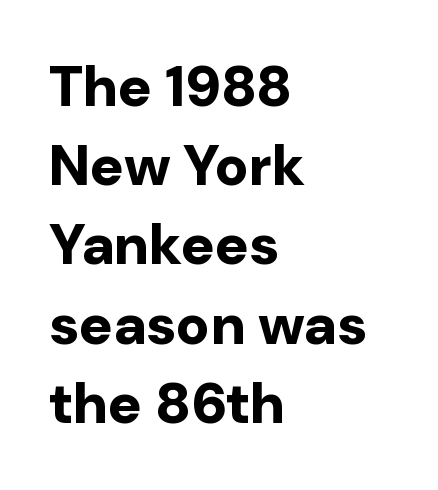
Here the glyphs are tracked normally, forming tight word shapes. Descenders hang freely into open space. The glyphs in this specimen are sans serif. The rendering uses a moderate line-height, typical for paragraphs. You could not count columns in this text — the font is proportionally spaced.
